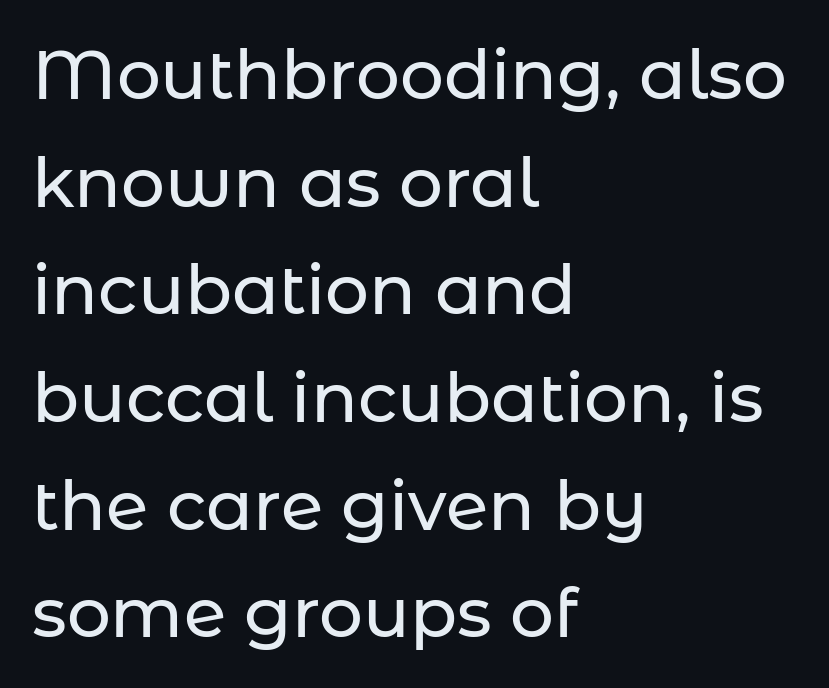
The image shows 69 px sans-serif type, upright; set left-aligned, normal line spacing (1.56x), normal letter spacing, not underlined; low stroke contrast and a medium x-height.
